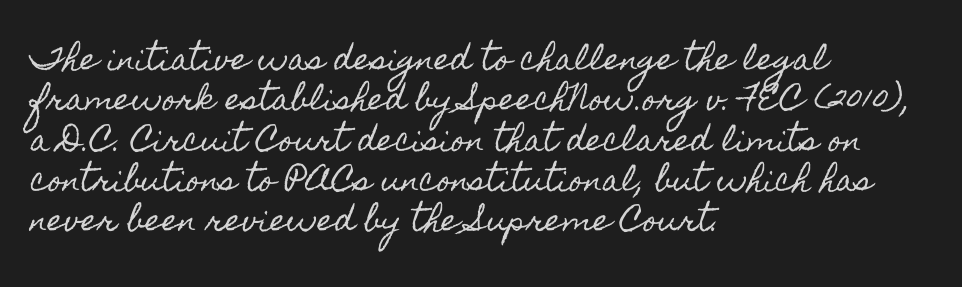
Q: Is the text italic (slanted)? A: Yes.
Q: Is the text underlined? A: No.
Q: How is the paragraph aligned? A: Left-aligned.
Q: Is the spacing between letters normal or unusually wide? A: Normal.
Q: Is the spacing between lines tight, normal or loose? A: Normal.
Q: Width (condensed, normal, or wide)? A: Condensed.
Q: x-height? A: Small.
Q: Monospaced? A: No.
